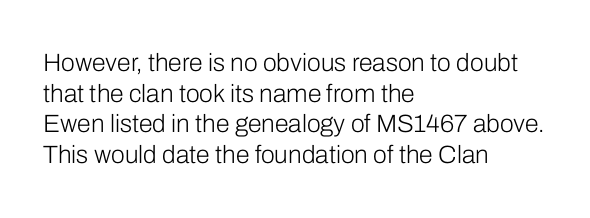
Q: Is the text bold? A: No.
Q: Is the text italic (slanted)? A: No, it is upright.
Q: Is the text underlined? A: No.
Q: How is the paragraph aligned? A: Left-aligned.
Q: Is the spacing between letters normal or unusually wide? A: Normal.
